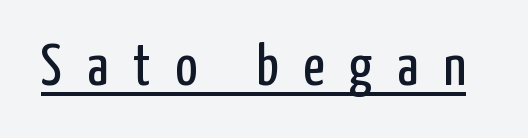
The rendering uses the underline text-decoration. Is this a fixed-width face? No — the glyphs have proportional, varying widths. The gaps between neighbouring characters are conspicuously large. Ascenders rise straight up at ninety degrees. The rendering shows plain stroke endings on the letterforms — a sans-serif design.
